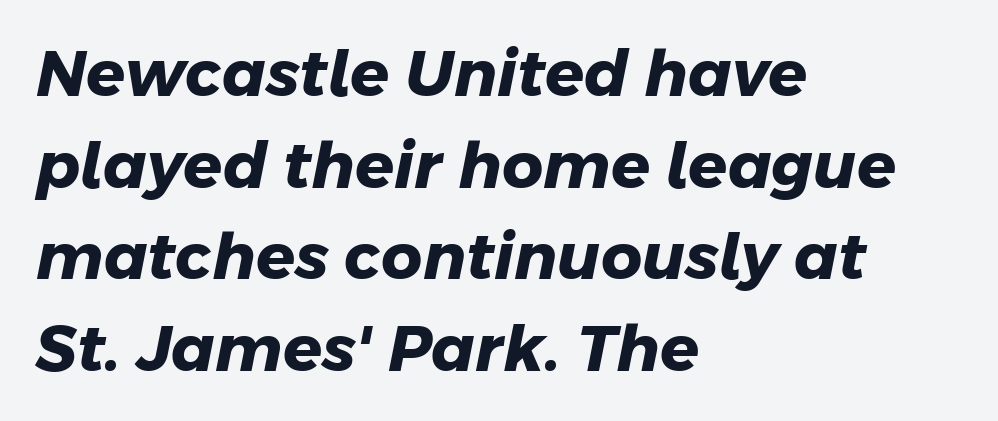
Q: Is the text bold? A: Yes.
Q: Is the typeface a serif or a sans-serif typeface? A: Sans-serif.
Q: Is the text underlined? A: No.
Q: How is the paragraph aligned? A: Left-aligned.
Q: Is the spacing between letters normal or unusually wide? A: Normal.
Q: Is the spacing between lines tight, normal or loose? A: Normal.
Q: Width (condensed, normal, or wide)? A: Normal.
Q: Stroke contrast? A: Low.
Q: x-height? A: Medium.
Q: Monospaced? A: No.
